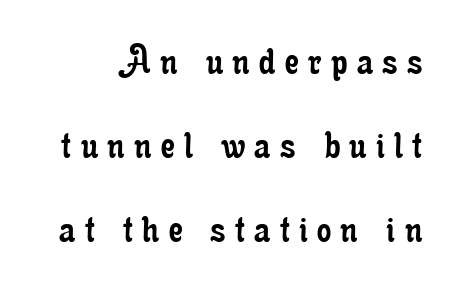
The gap between lines stays unmarked. Note the varied advance widths — an 'i' is clearly narrower than an 'm'. A roman cut, with each character standing at attention. The face used here is seriffed, in the tradition of book romans. A quiet, ordinary-to-light weight characterises the typeface. Look at the tracking — it's clearly loosened, letters drifting apart.
